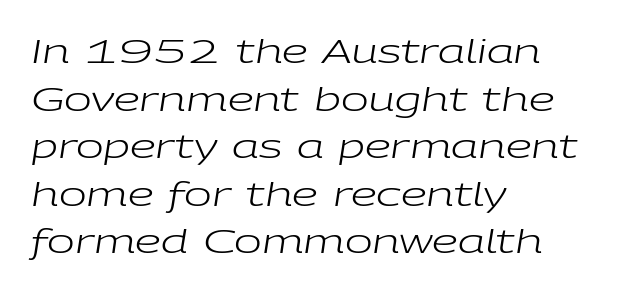
The paragraph has a hard left edge and a soft right edge. Does extra space separate the letters? No, they use regular spacing. Does the leading feel generous? No, just average. These lines are rendered in a variable-pitch font.
